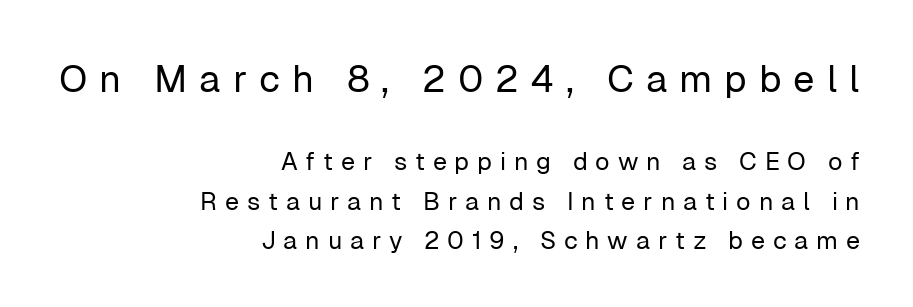
The image shows 38 px regular-weight sans-serif type, upright; set right-aligned, normal line spacing (1.59x), unusually wide letter spacing (+0.31 em), not underlined; the first (top) block is 1.52x larger; low stroke contrast and a medium x-height.
